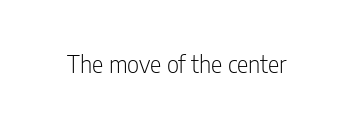
The image shows 24 px text type, upright; set normal letter spacing, not underlined.
